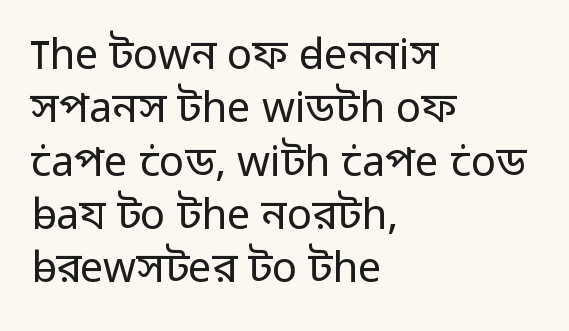
The image shows 42 px regular-weight sans-serif type, upright; set left-aligned, normal line spacing (1.27x), normal letter spacing, not underlined; low stroke contrast and a medium x-height.
